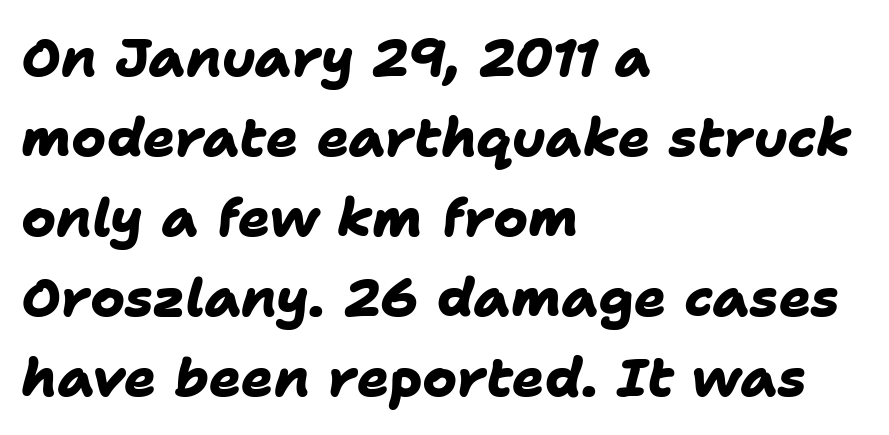
Q: Is the text bold? A: Yes.
Q: Is the typeface a serif or a sans-serif typeface? A: Sans-serif.
Q: Is the text underlined? A: No.
Q: How is the paragraph aligned? A: Left-aligned.
Q: Is the spacing between letters normal or unusually wide? A: Normal.
Q: Is the spacing between lines tight, normal or loose? A: Normal.
Q: Width (condensed, normal, or wide)? A: Normal.
Q: Stroke contrast? A: Low.
Q: x-height? A: Medium.
Q: Monospaced? A: No.
